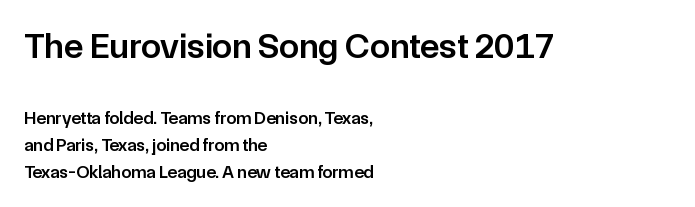
You could not count columns in this text — the font is proportionally spaced. Line spacing here is normal. Left-aligned paragraph, ragged on the right. Typographic density is moderately raised because the face is semibold. The baseline area is clear. Classification — sans serif.
